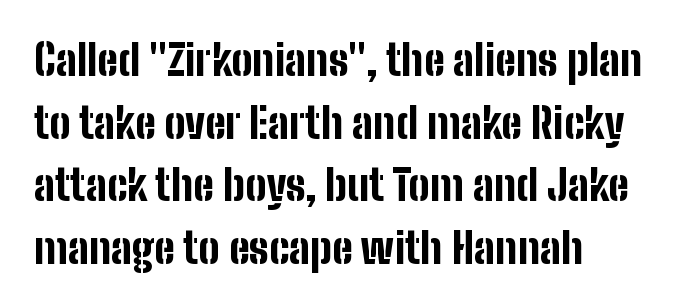
The image shows 42 px bold, condensed sans-serif type, upright; set left-aligned, normal line spacing (1.49x), normal letter spacing, not underlined; low stroke contrast and a medium x-height.
